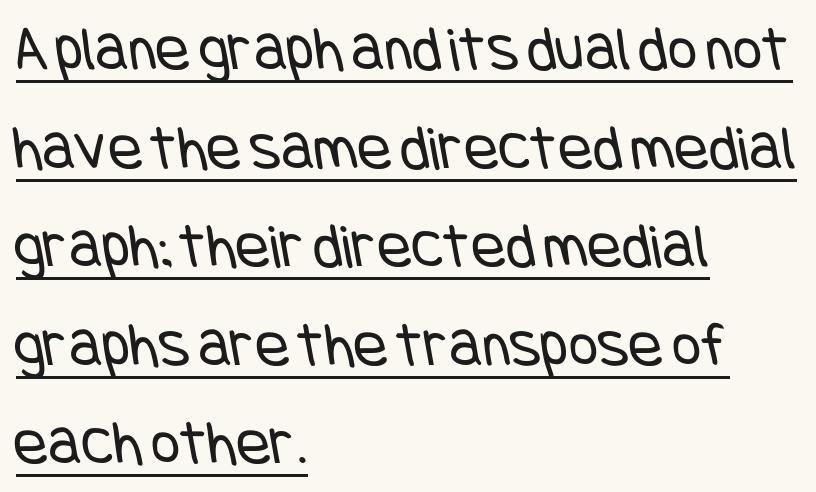
Does the leading feel generous? No, just average. Underlined type. One-word summary of the alignment: left. The passage shown is not bold in any degree. Font category for this specimen: sans-serif.
